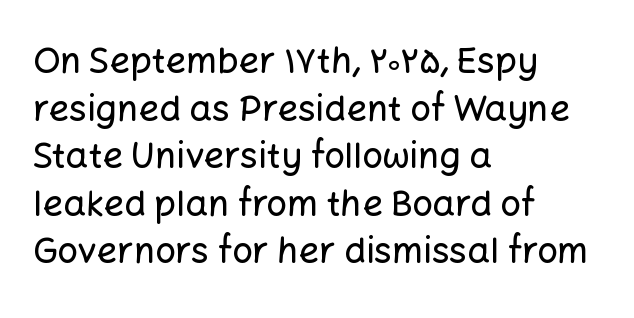
Q: Is the text italic (slanted)? A: No, it is upright.
Q: Is the typeface a serif or a sans-serif typeface? A: Sans-serif.
Q: Is the text underlined? A: No.
Q: How is the paragraph aligned? A: Left-aligned.
Q: Is the spacing between letters normal or unusually wide? A: Normal.
Q: Is the spacing between lines tight, normal or loose? A: Normal.
Q: Width (condensed, normal, or wide)? A: Normal.
Q: Stroke contrast? A: Low.
Q: x-height? A: Medium.
Q: Monospaced? A: No.
